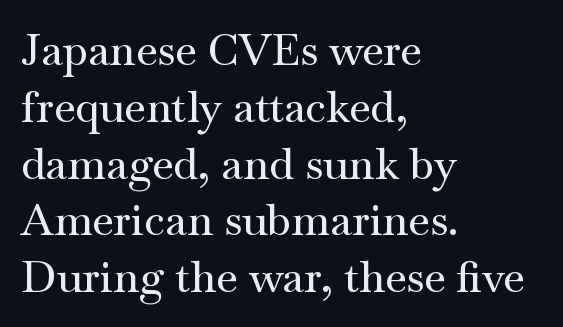
The rendering keeps characters at their native spacing. Anything drawn beneath the words? Only blank space. This is the regular roman posture of the typeface. A typesetter would call this leading conventional body-copy spacing. Font category for this specimen: serif. This sample is left-justified, so line endings fall wherever the words run out.
